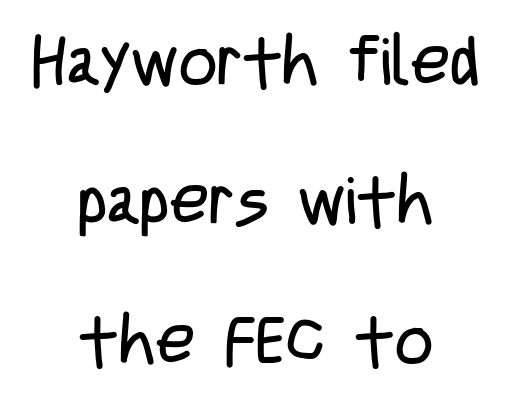
The image shows 67 px regular-weight, condensed sans-serif type, upright; set centered, loose line spacing (2.08x), normal letter spacing, not underlined; low stroke contrast and a large x-height.
